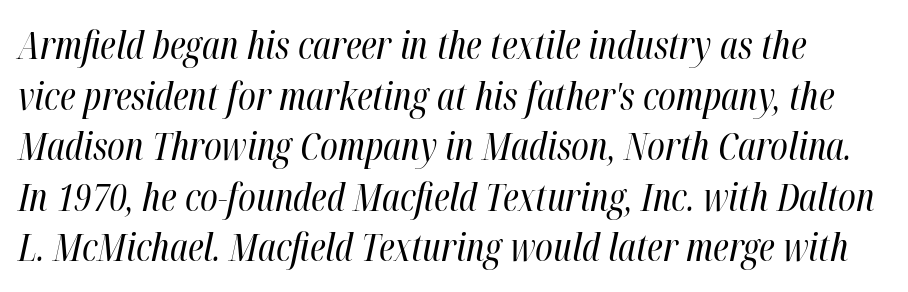
{"italic": "yes", "lean": "right", "slant_degrees": 12, "bold": "no", "weight": "regular", "width": "condensed", "stroke_contrast": "high", "x_height": "medium", "monospaced": "no", "underline": "no", "line_spacing": "normal", "line_spacing_ratio": 1.33, "letter_spacing": "normal", "letter_spacing_em": 0.0, "glyph_px": 38}
